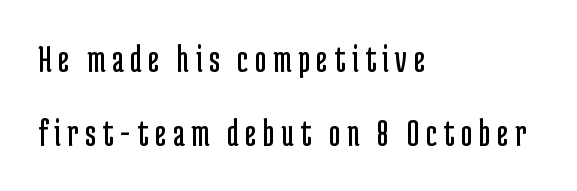
Q: Is the text bold? A: No.
Q: Is the text italic (slanted)? A: No, it is upright.
Q: Is the typeface a serif or a sans-serif typeface? A: Sans-serif.
Q: Is the text underlined? A: No.
Q: How is the paragraph aligned? A: Left-aligned.
Q: Width (condensed, normal, or wide)? A: Condensed.
Q: Stroke contrast? A: Low.
Q: x-height? A: Medium.
Q: Monospaced? A: No.
